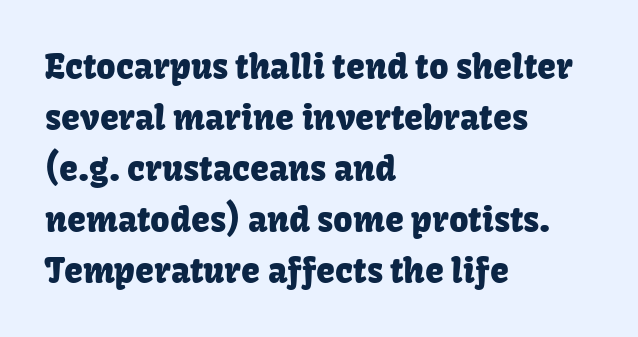
Here the glyphs are tracked normally, forming tight word shapes. Honestly, there is no underline to notice here at all. The typeface chosen for these lines omits serifs. Do the characters align in a grid? No, the font is proportional. Notice how the stems are strictly vertical — no italics here. Notice how descenders clear the ascenders below comfortably — that's standard leading.
